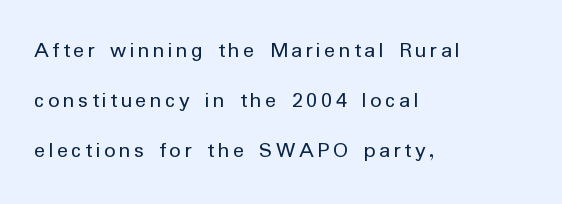
The image shows 23 px text type, upright; set left-aligned, loose line spacing (2.18x), not underlined.
